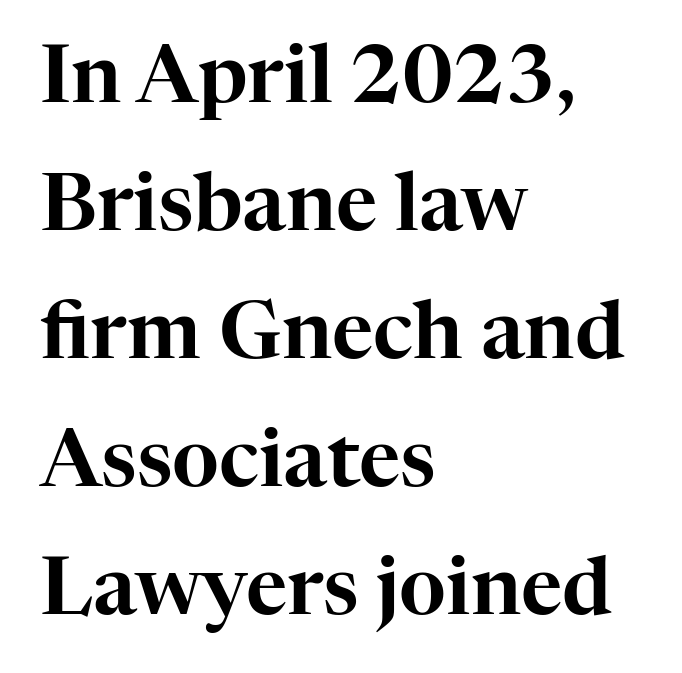
The image shows 80 px serif type, upright; set left-aligned, normal line spacing (1.6x), normal letter spacing, not underlined; high stroke contrast and a medium x-height.
